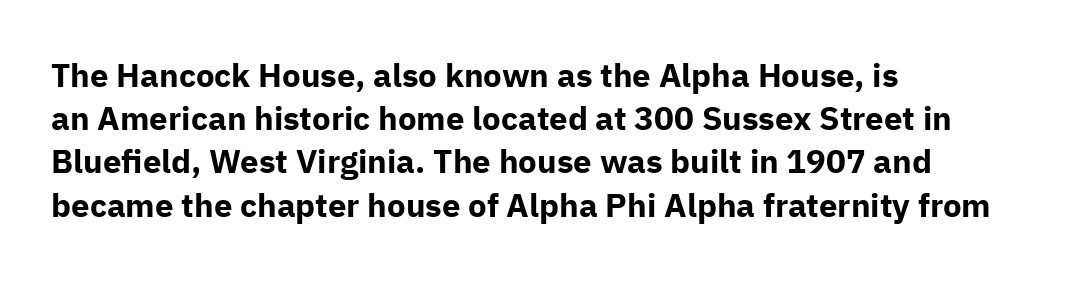
Observe the absence of serifs on each vertical stroke in this sample. Default kerning and tracking; the words read as compact shapes. Each letter keeps its own natural width here, so spacing adapts to shape. Heavy, bold letterforms.
